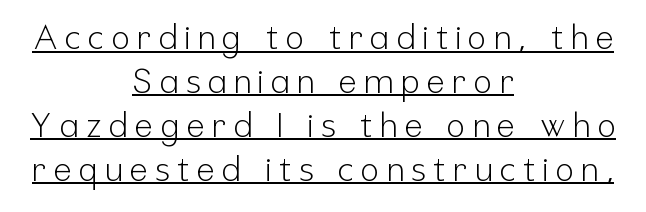
Q: Is the text bold? A: No.
Q: Is the text italic (slanted)? A: No, it is upright.
Q: Is the typeface a serif or a sans-serif typeface? A: Sans-serif.
Q: Is the text underlined? A: Yes.
Q: How is the paragraph aligned? A: Centered.
Q: Is the spacing between letters normal or unusually wide? A: Unusually wide.
Q: Is the spacing between lines tight, normal or loose? A: Normal.
Q: Width (condensed, normal, or wide)? A: Condensed.
Q: Stroke contrast? A: Low.
Q: x-height? A: Medium.
Q: Monospaced? A: No.
